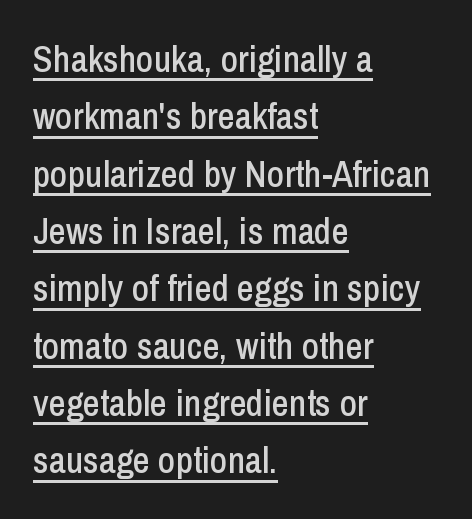
{"serif": "no", "italic": "no", "width": "condensed", "stroke_contrast": "low", "x_height": "medium", "monospaced": "no", "underline": "yes", "align": "left", "line_spacing": "normal", "line_spacing_ratio": 1.55, "letter_spacing": "normal", "letter_spacing_em": 0.0, "glyph_px": 37}
